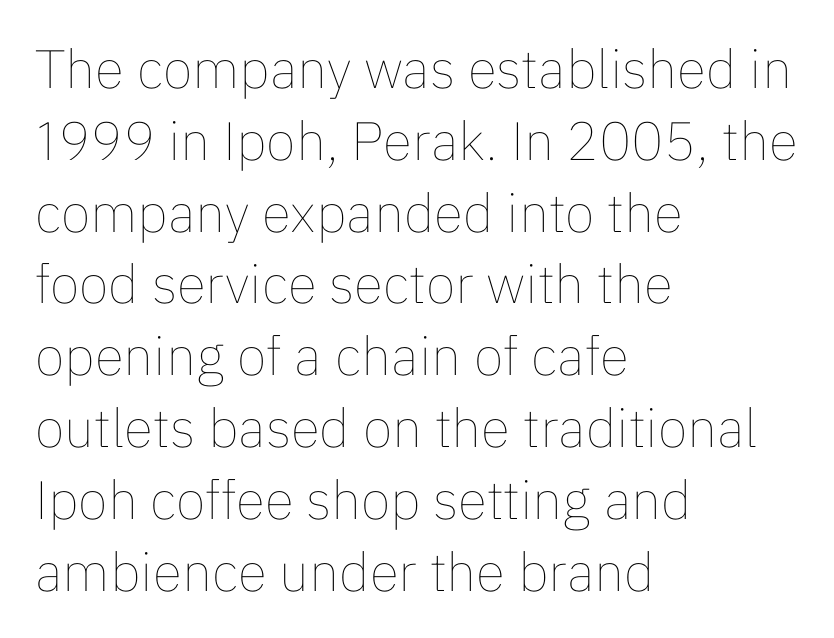
Q: Is the text bold? A: No.
Q: Is the text italic (slanted)? A: No, it is upright.
Q: Is the text underlined? A: No.
Q: How is the paragraph aligned? A: Left-aligned.
Q: Is the spacing between letters normal or unusually wide? A: Normal.
Q: Is the spacing between lines tight, normal or loose? A: Normal.
Q: Width (condensed, normal, or wide)? A: Normal.
Q: Stroke contrast? A: Low.
Q: x-height? A: Medium.
Q: Monospaced? A: No.
